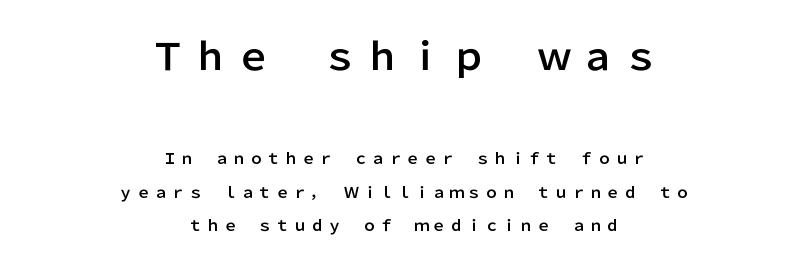
{"serif": "no", "italic": "no", "width": "normal", "stroke_contrast": "low", "x_height": "medium", "monospaced": "no", "underline": "no", "align": "center", "line_spacing": "loose", "line_spacing_ratio": 2.25, "larger_block": "first", "size_ratio": 2.47, "glyph_px": 37}
